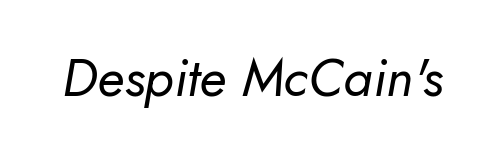
The image shows 53 px regular-weight type, italic (leaning right); set normal letter spacing, not underlined; low stroke contrast and a small x-height.
